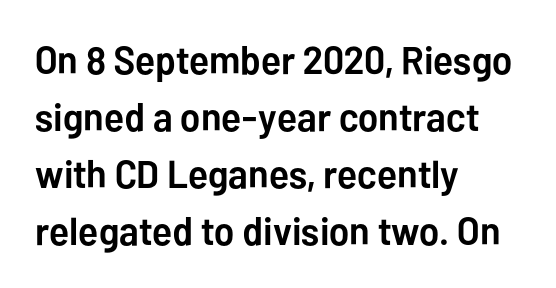
The image shows 39 px semibold sans-serif type, upright; set left-aligned, normal line spacing (1.46x), normal letter spacing, not underlined; low stroke contrast and a medium x-height.
